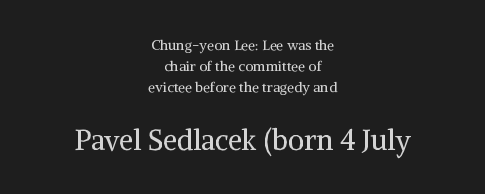
The image shows 28 px regular-weight serif type, upright; set centered, normal line spacing (1.51x), normal letter spacing, not underlined; the second (bottom) block is 2.0x larger; medium stroke contrast and a medium x-height.
